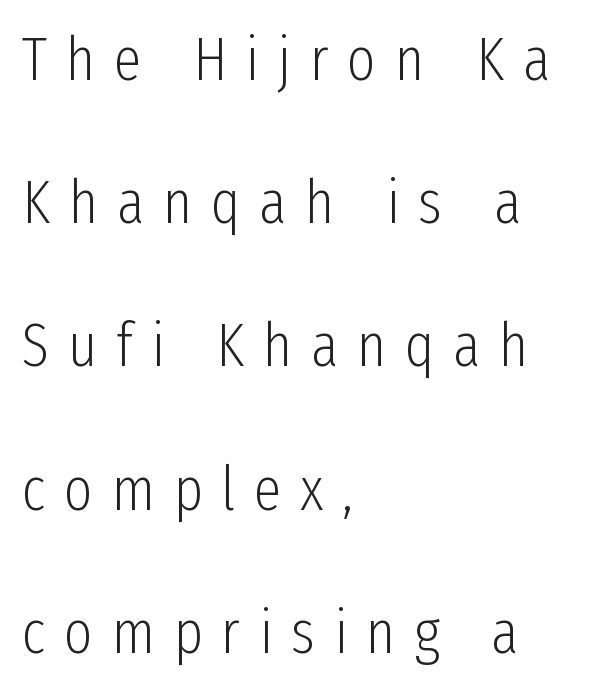
Do the letters lean? They stand straight. Which margin do the lines hug? The left one — the right edge is uneven. The passage shown stacks its lines with a broad gap. The face used here is a sans, in the tradition of grotesques and geometrics. This sample uses expanded letter spacing, leaving extra air between glyphs.
